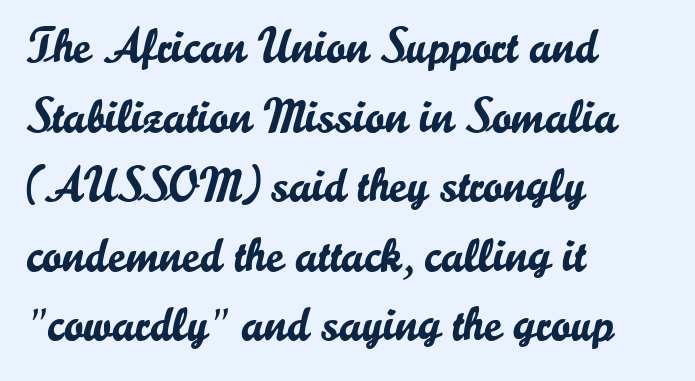
Q: Is the text italic (slanted)? A: Yes.
Q: Is the typeface a serif or a sans-serif typeface? A: Sans-serif.
Q: Is the text underlined? A: No.
Q: How is the paragraph aligned? A: Left-aligned.
Q: Is the spacing between letters normal or unusually wide? A: Normal.
Q: Is the spacing between lines tight, normal or loose? A: Normal.
Q: Width (condensed, normal, or wide)? A: Normal.
Q: Stroke contrast? A: Low.
Q: x-height? A: Small.
Q: Monospaced? A: No.
